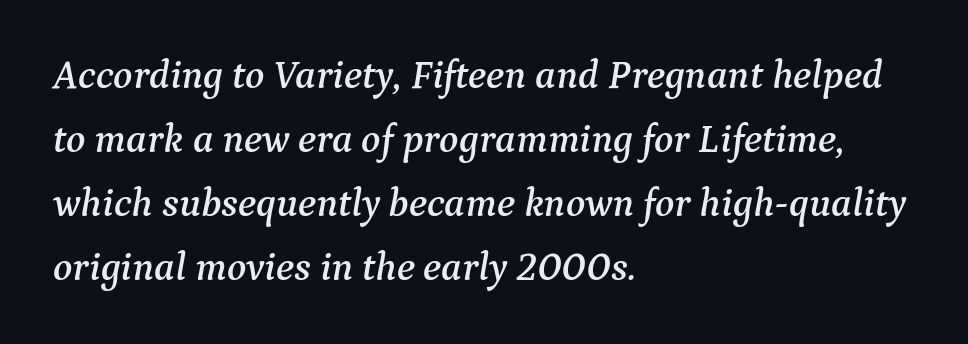
{"serif": "yes", "italic": "yes", "lean": "right", "slant_degrees": 9, "width": "normal", "stroke_contrast": "medium", "x_height": "medium", "monospaced": "no", "underline": "no", "align": "left", "line_spacing": "normal", "line_spacing_ratio": 1.6, "letter_spacing": "normal", "letter_spacing_em": 0.0, "glyph_px": 40}
